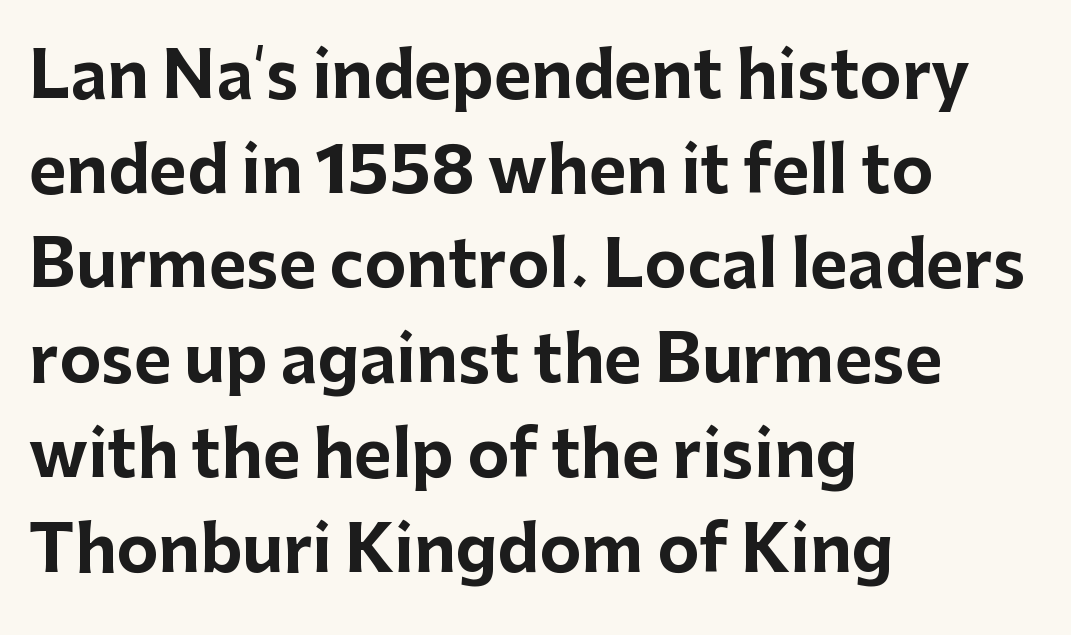
Q: Is the text bold? A: Yes.
Q: Is the text italic (slanted)? A: No, it is upright.
Q: Is the typeface a serif or a sans-serif typeface? A: Sans-serif.
Q: Is the text underlined? A: No.
Q: How is the paragraph aligned? A: Left-aligned.
Q: Is the spacing between letters normal or unusually wide? A: Normal.
Q: Is the spacing between lines tight, normal or loose? A: Normal.
Q: Width (condensed, normal, or wide)? A: Normal.
Q: Stroke contrast? A: Low.
Q: x-height? A: Medium.
Q: Monospaced? A: No.
